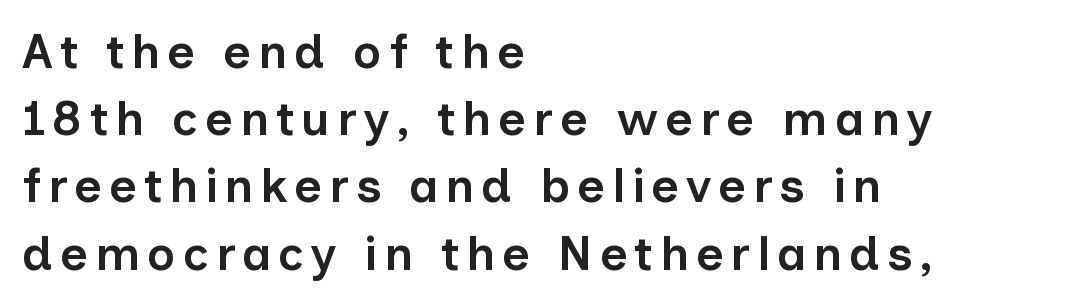
A typesetter would call this leading conventional body-copy spacing. In terms of posture, this sample is upright. These words are printed semibold, heavier than regular yet not bold. Each letter keeps its own natural width here, so spacing adapts to shape. The space beneath each line is pristine and unruled. The passage shown is typeset with a sans-serif family.
